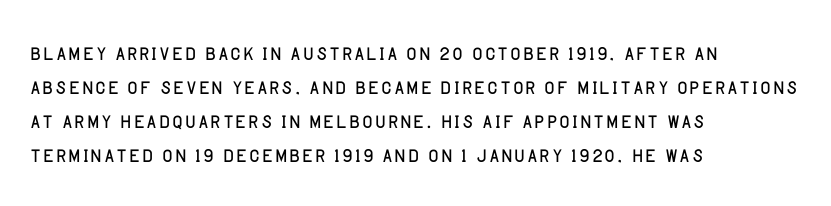
The image shows 28 px light sans-serif type, upright; set left-aligned, line spacing 1.22x, normal letter spacing, not underlined; low stroke contrast and a large x-height.
